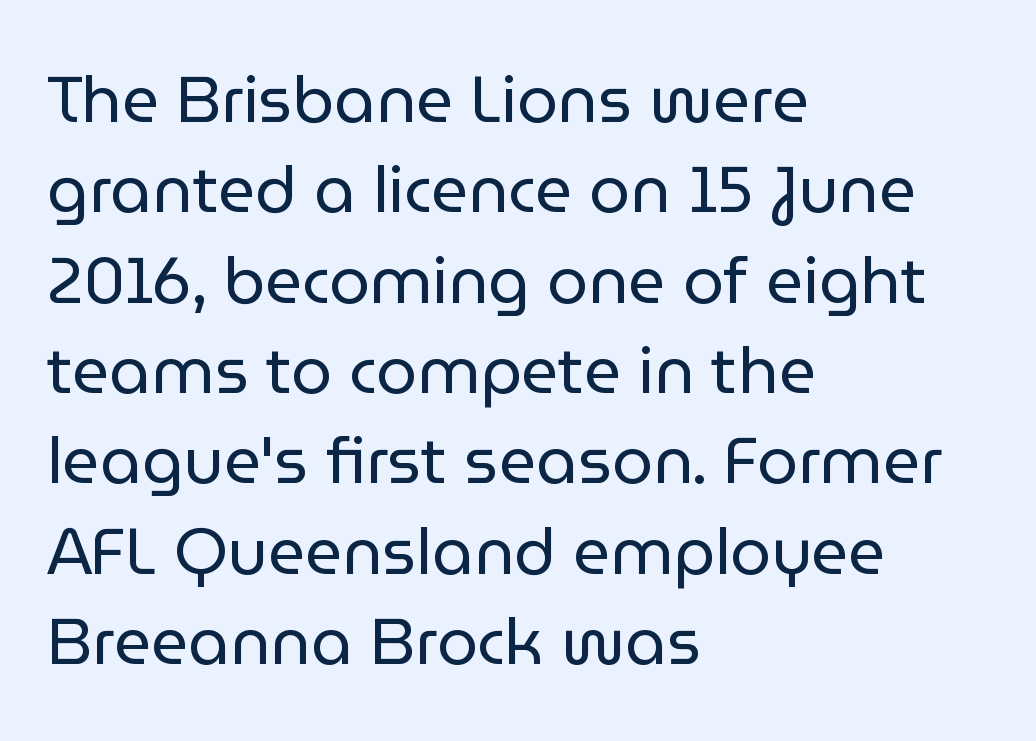
Is the type heavy? It reads as light-to-regular instead. The face used here is proportionally spaced, like ordinary book or web type. Posture: vertical. No feet cap the strokes, marking this as sans-serif type. The line texture is even and compact thanks to regular tracking. Nobody drew a line under any word here.
